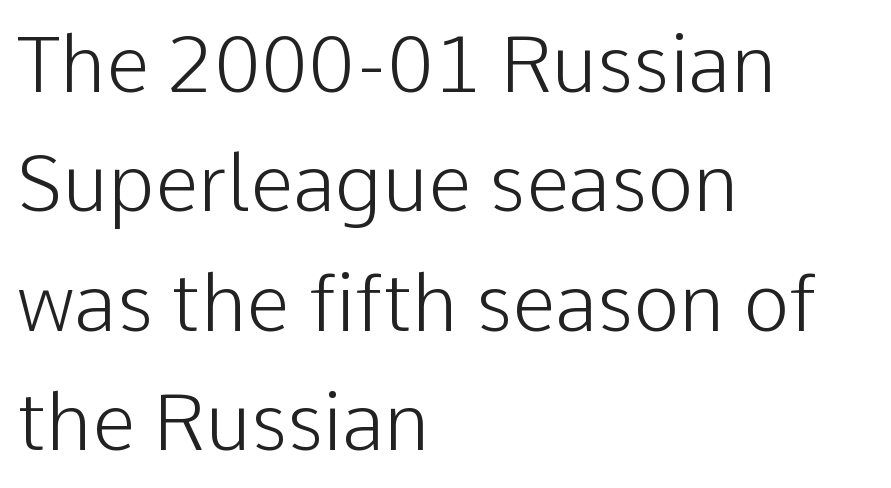
Q: Is the text bold? A: No.
Q: Is the text italic (slanted)? A: No, it is upright.
Q: Is the typeface a serif or a sans-serif typeface? A: Sans-serif.
Q: Is the text underlined? A: No.
Q: How is the paragraph aligned? A: Left-aligned.
Q: Is the spacing between letters normal or unusually wide? A: Normal.
Q: Is the spacing between lines tight, normal or loose? A: Normal.
Q: Width (condensed, normal, or wide)? A: Normal.
Q: Stroke contrast? A: Low.
Q: x-height? A: Medium.
Q: Monospaced? A: No.
